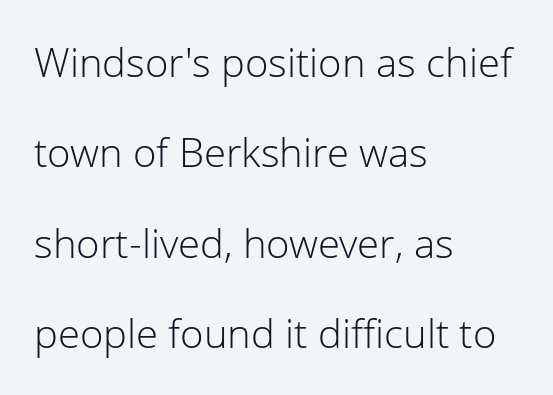
Line starts are locked; line ends wander. The font family rendered here belongs to the sans-serif group. Do the characters align in a grid? No, the font is proportional. What's the leading like? Stretched, with rows far apart. Clear beneath every line of the passage. The line texture is even and compact thanks to regular tracking.
